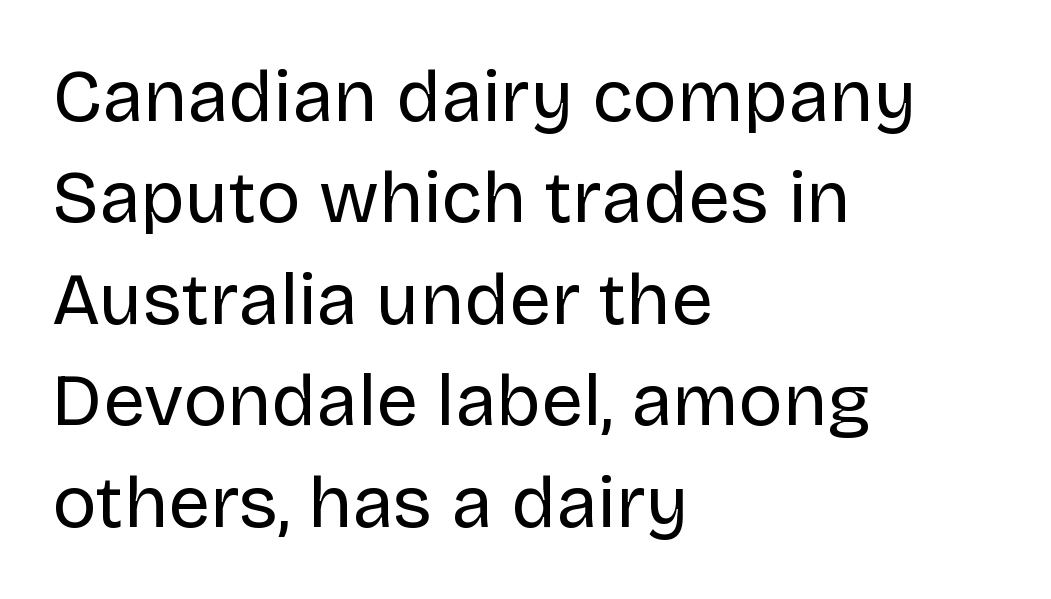
Q: Is the text bold? A: No.
Q: Is the text italic (slanted)? A: No, it is upright.
Q: Is the typeface a serif or a sans-serif typeface? A: Sans-serif.
Q: Is the text underlined? A: No.
Q: How is the paragraph aligned? A: Left-aligned.
Q: Is the spacing between letters normal or unusually wide? A: Normal.
Q: Is the spacing between lines tight, normal or loose? A: Normal.
Q: Width (condensed, normal, or wide)? A: Normal.
Q: Stroke contrast? A: Low.
Q: x-height? A: Large.
Q: Monospaced? A: No.
